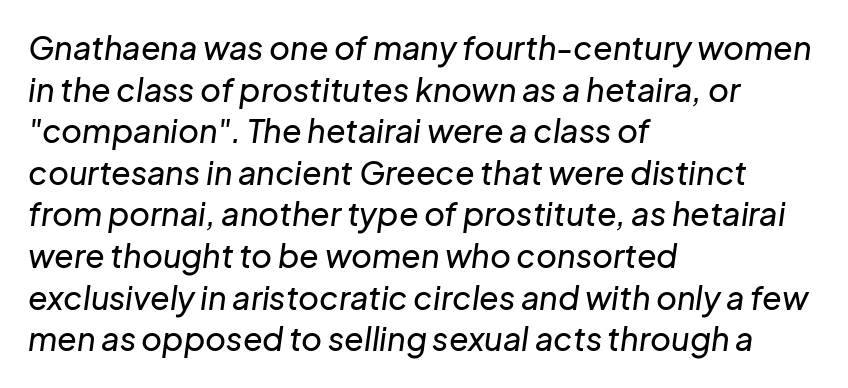
The typography opts for an oblique posture over an upright one. Looks like regular typesetting: each glyph gets only the width it needs. You could call the tracking neutral — neither tight nor loose. Students, observe: this is what conventionally led text looks like.
